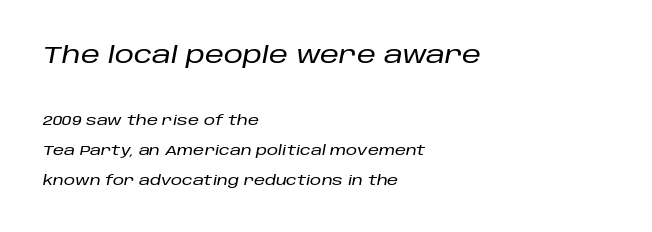
Q: Is the text italic (slanted)? A: Yes, it leans right by about 10 degrees.
Q: Is the text underlined? A: No.
Q: How is the paragraph aligned? A: Left-aligned.
Q: Is the spacing between letters normal or unusually wide? A: Normal.
Q: Is the spacing between lines tight, normal or loose? A: Loose.
Q: Which block of text is set in a larger size, the first (top) or the second (bottom)? A: The first (top) one.
